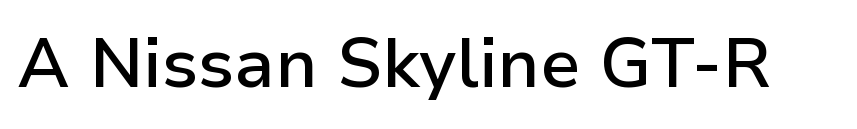
I'd describe the lettering as semibold — firm but not a full bold. Glyph-to-glyph distance matches everyday printed text. The characters display no serif detailing; their extremities are plain. Spacing verdict: proportional, widths tailored to each character. A bare baseline throughout the passage. Posture: upright roman.
